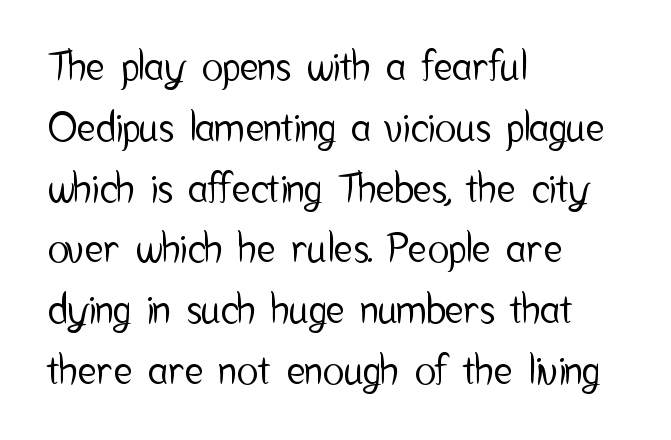
The text was rendered using a sans face with plain stroke endings. Compared with typical paragraphs, the rows here are spaced about the same. Character widths vary here, with narrow letters taking less room than wide ones. Casual observation: everything's shoved over to the left.
